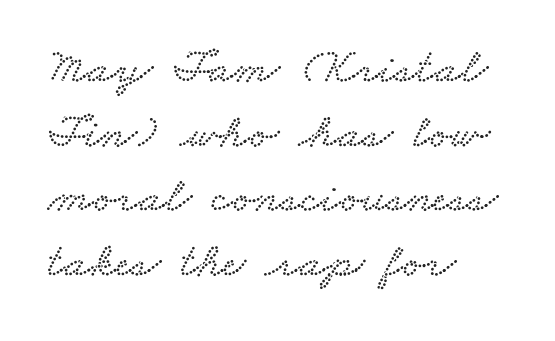
The type is set solid horizontally, with unmodified tracking. Honestly, the row spacing looks completely unremarkable. Serif or sans? Serif — the stroke terminals have little feet. Teacher's note: observe the even left margin — that is flush-left alignment.
